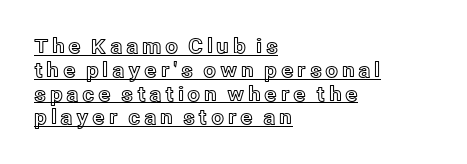
Each line starts at the same left margin while the right side varies. The typesetter has applied underlining to the passage shown. Upright lettering throughout.
